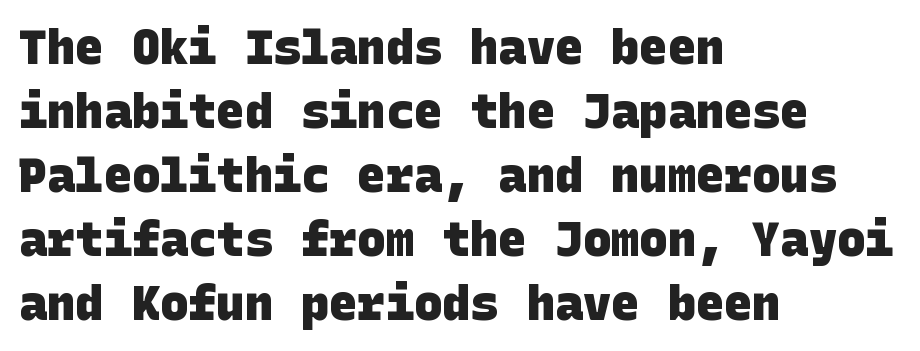
The rows are spaced the way most documents space them. There is no visible air inserted between adjacent glyphs. You'd pick this weight for a headline — it's a proper bold. Honestly, there is no underline to notice here at all. The face used here is a sans, in the tradition of grotesques and geometrics.
